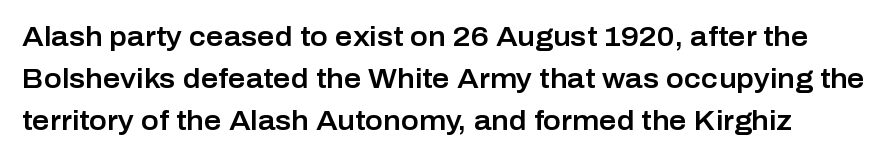
Is there any slant? The stems are plumb. A normal amount of white space separates one row of letters from the next. Nobody touched the tracking dial on this one. No word sits above an underline.
